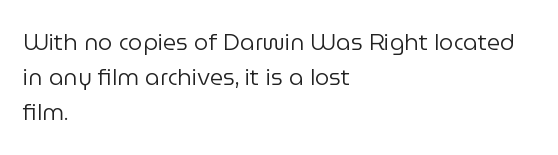
The image shows 23 px text type, upright; set left-aligned, normal line spacing (1.53x), normal letter spacing, not underlined.
